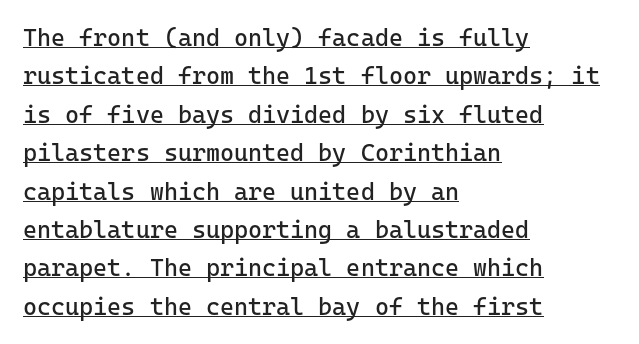
Q: Is the text bold? A: No.
Q: Is the text italic (slanted)? A: No, it is upright.
Q: Is the text underlined? A: Yes.
Q: How is the paragraph aligned? A: Left-aligned.
Q: Is the spacing between letters normal or unusually wide? A: Normal.
Q: Is the spacing between lines tight, normal or loose? A: Normal.
